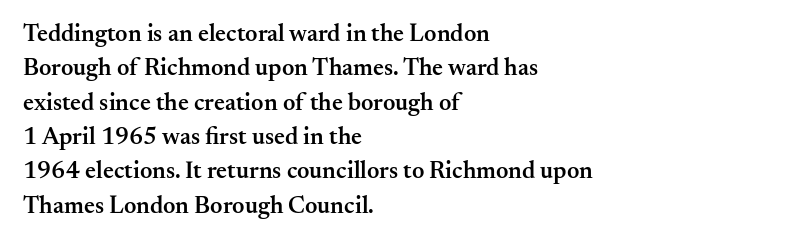
{"italic": "no", "bold": "semi", "underline": "no", "align": "left", "line_spacing": "normal", "line_spacing_ratio": 1.43, "letter_spacing": "normal", "letter_spacing_em": 0.0, "glyph_px": 24}
